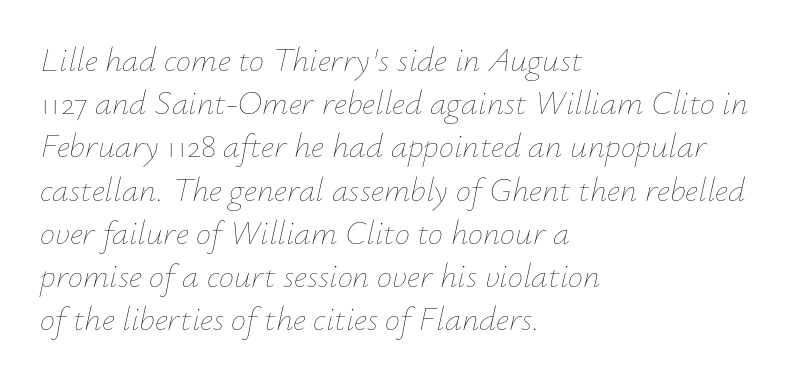
Notice how the passage keeps a crisp vertical edge on the left only. The gaps between neighbouring characters are ordinary and unremarkable. The face used here is proportionally spaced, like ordinary book or web type. This sample uses an oblique cut, with every glyph tilted off the vertical.
